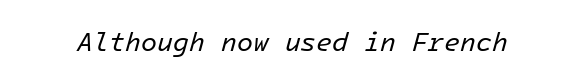
This rendering leaves character spacing at its baseline value. No letter is thick-stroked: the sample isn't bold. Descenders hang freely into open space. Every character sits at an angle, as italics do.
